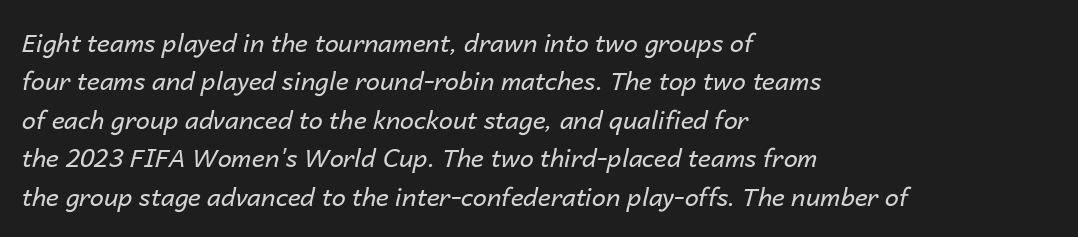
The image shows 25 px text type, italic (leaning right); set left-aligned, normal line spacing (1.54x), normal letter spacing, not underlined.
